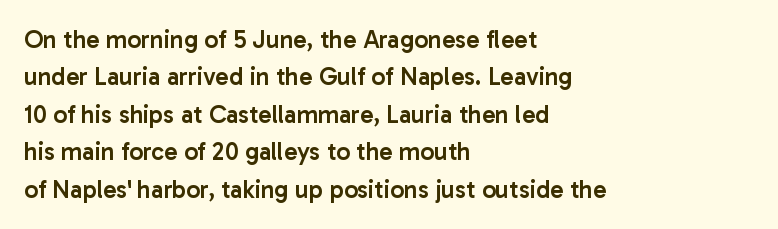
{"italic": "no", "bold": "semi", "underline": "no", "align": "left", "line_spacing": "normal", "line_spacing_ratio": 1.5, "letter_spacing": "normal", "letter_spacing_em": 0.0, "glyph_px": 25}
